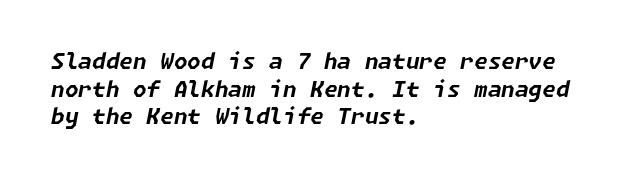
All the whitespace from short lines collects on the right. Clear beneath every line of the passage. Tracking value appears to be zero — textbook default spacing. This block has exactly the height ordinary leading produces. Rendered with sloped, italic letterforms.
